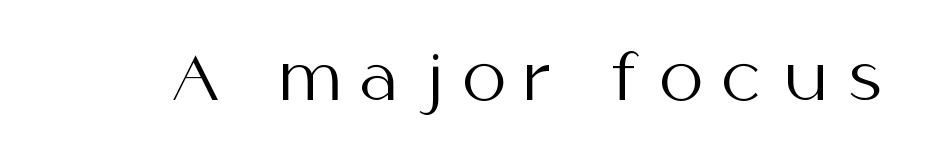
{"serif": "no", "italic": "no", "bold": "no", "weight": "regular", "width": "normal", "stroke_contrast": "medium", "x_height": "medium", "monospaced": "no", "underline": "no", "letter_spacing": "wide", "letter_spacing_em": 0.32, "glyph_px": 62}
